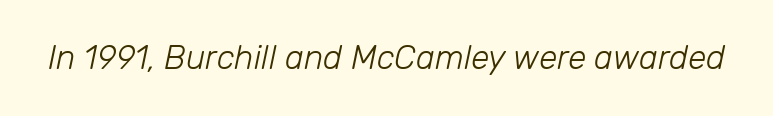
{"italic": "yes", "lean": "right", "slant_degrees": 12, "bold": "no", "weight": "light", "width": "normal", "stroke_contrast": "low", "x_height": "medium", "monospaced": "no", "underline": "no", "letter_spacing": "normal", "letter_spacing_em": 0.0, "glyph_px": 33}
